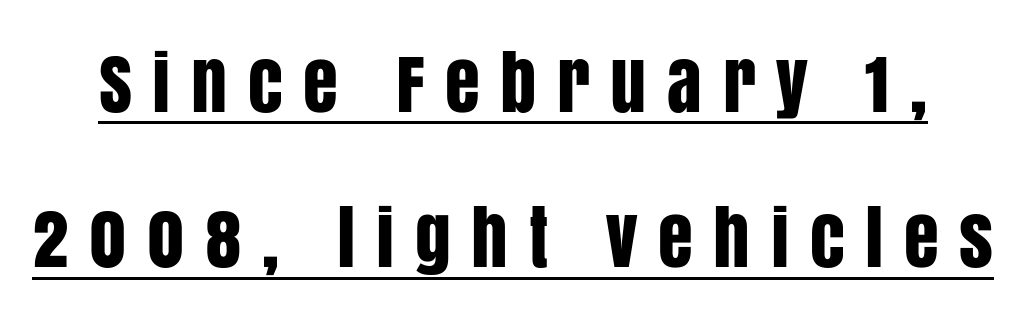
The image shows 71 px condensed sans-serif type, upright; set loose line spacing (2.19x), unusually wide letter spacing (+0.29 em), underlined; low stroke contrast and a large x-height.
